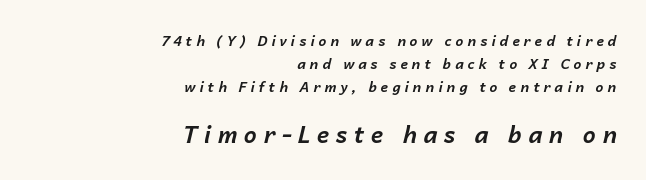
Quick note: underline off. These lines have a slow, spaced-out rhythm from letter to letter. A dark, heavy texture on the line: the type is bold. Compared with typical paragraphs, the rows here are spaced about the same. Casual observation: everything's shoved over to the right. Rendered with sloped, italic letterforms.
